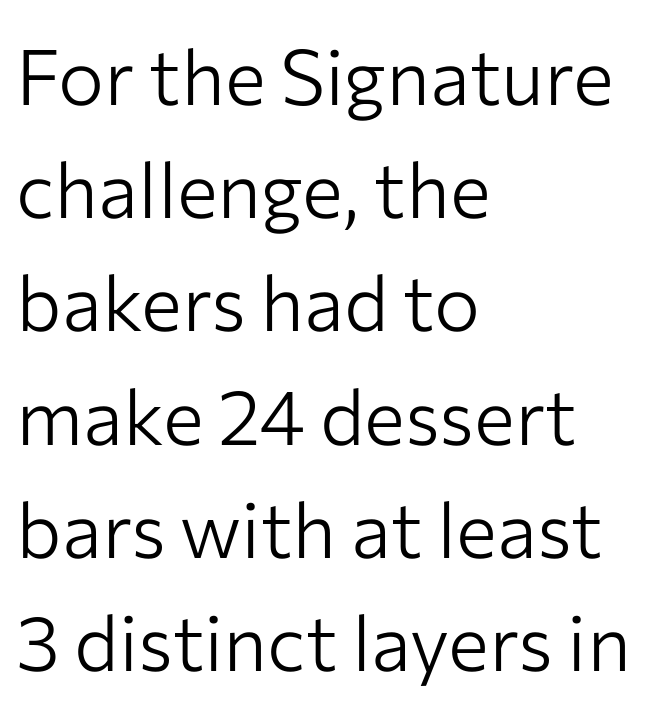
Q: Is the text bold? A: No.
Q: Is the text italic (slanted)? A: No, it is upright.
Q: Is the typeface a serif or a sans-serif typeface? A: Sans-serif.
Q: Is the text underlined? A: No.
Q: How is the paragraph aligned? A: Left-aligned.
Q: Is the spacing between letters normal or unusually wide? A: Normal.
Q: Is the spacing between lines tight, normal or loose? A: Normal.
Q: Width (condensed, normal, or wide)? A: Normal.
Q: Stroke contrast? A: Low.
Q: x-height? A: Medium.
Q: Monospaced? A: No.
